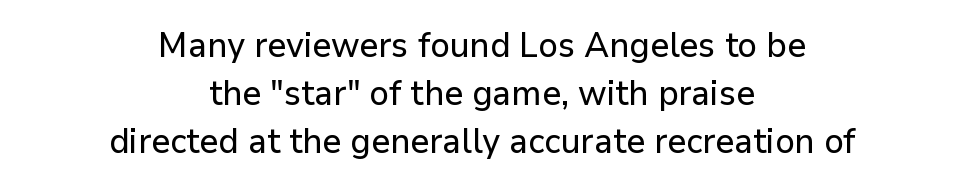
The image shows 35 px sans-serif type, upright; set centered, normal line spacing (1.37x), normal letter spacing, not underlined; low stroke contrast and a medium x-height.
